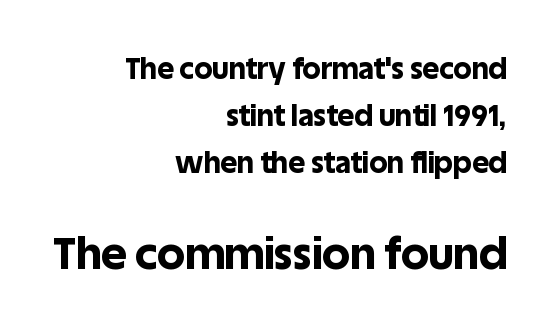
The image shows 44 px bold sans-serif type, upright; set right-aligned, normal line spacing (1.62x), normal letter spacing, not underlined; the second (bottom) block is 1.52x larger; a large x-height.
